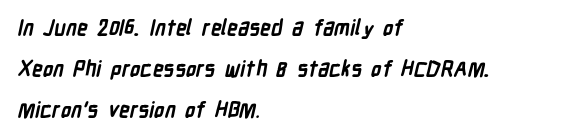
Q: Is the text bold? A: Yes.
Q: Is the text underlined? A: No.
Q: How is the paragraph aligned? A: Left-aligned.
Q: Is the spacing between letters normal or unusually wide? A: Normal.
Q: Is the spacing between lines tight, normal or loose? A: Loose.
